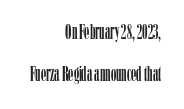
The image shows 21 px text type, upright; set right-aligned, loose line spacing (1.98x), normal letter spacing, not underlined.
